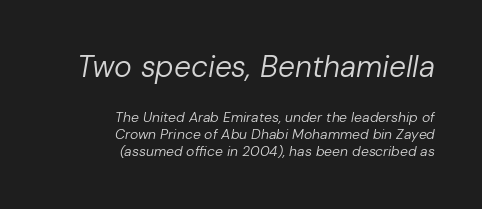
{"italic": "yes", "lean": "right", "slant_degrees": 10, "bold": "no", "weight": "regular", "width": "normal", "stroke_contrast": "low", "x_height": "medium", "monospaced": "no", "underline": "no", "align": "right", "line_spacing_ratio": 1.23, "letter_spacing": "normal", "letter_spacing_em": 0.0, "larger_block": "first", "size_ratio": 2.14, "glyph_px": 30}
